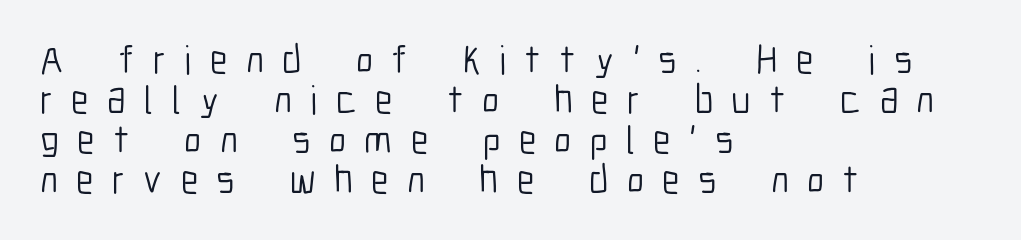
The image shows 40 px light, condensed sans-serif type, upright; set left-aligned, tight line spacing (1.0x), unusually wide letter spacing (+0.46 em), not underlined; low stroke contrast and a medium x-height.
